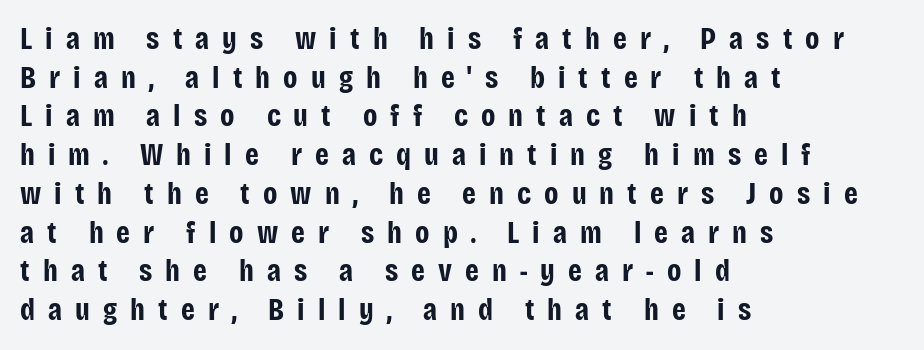
The image shows 31 px bold, condensed sans-serif type, upright; set left-aligned, normal line spacing (1.25x), unusually wide letter spacing (+0.42 em), not underlined; low stroke contrast and a large x-height.
